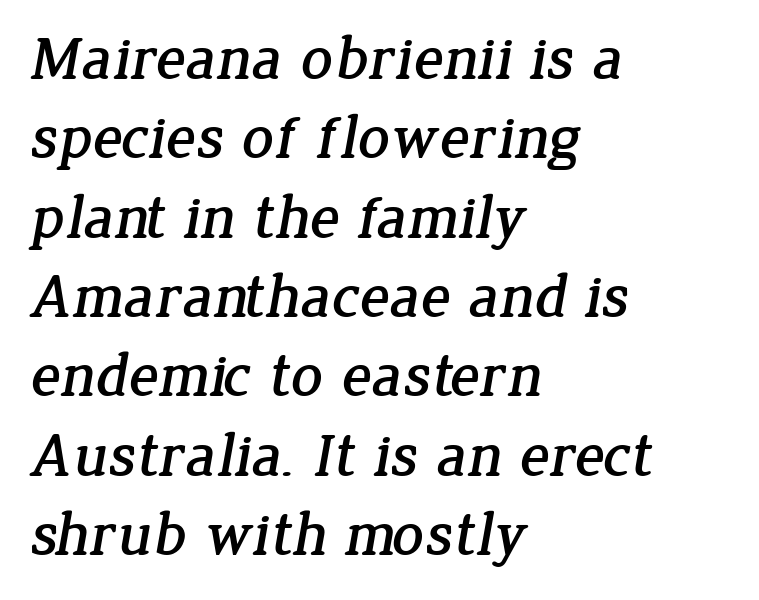
You can tell from the footed stems that serif type was used. Looks like regular typesetting: each glyph gets only the width it needs. The rendering anchors every line to the left-hand side. These lines keep a tight, regular rhythm from letter to letter. Quick note: interline space is typical.
